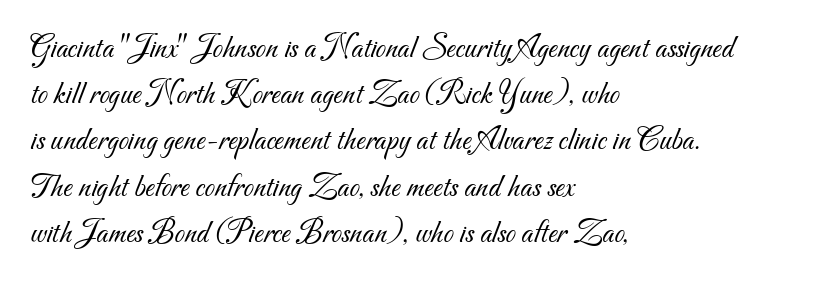
{"serif": "no", "bold": "no", "weight": "light", "width": "normal", "stroke_contrast": "medium", "x_height": "small", "monospaced": "no", "underline": "no", "align": "left", "line_spacing": "normal", "line_spacing_ratio": 1.4, "letter_spacing": "normal", "letter_spacing_em": 0.0, "glyph_px": 33}
